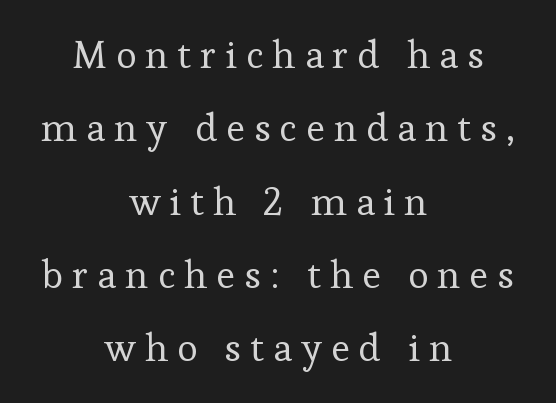
The face used here is proportionally spaced, like ordinary book or web type. No extra ink here — the face is not bold. Look at the bottom of the vertical strokes: they flare into serifs here. Nope, not italic — everything's standing straight.
